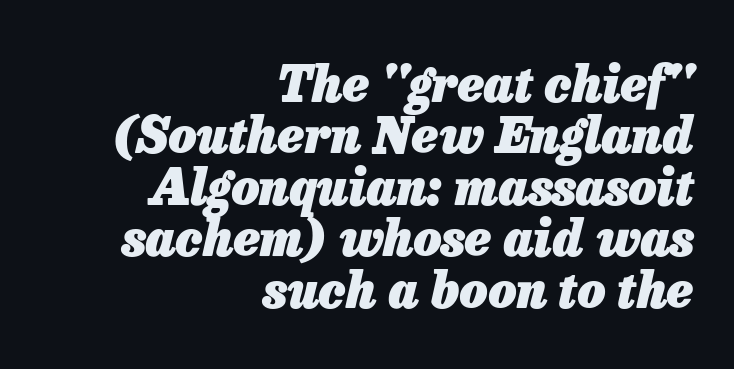
{"italic": "yes", "lean": "right", "slant_degrees": 13, "bold": "yes", "weight": "heavy", "width": "normal", "stroke_contrast": "low", "x_height": "medium", "monospaced": "no", "underline": "no", "align": "right", "line_spacing": "tight", "line_spacing_ratio": 1.05, "letter_spacing": "normal", "letter_spacing_em": 0.0, "glyph_px": 49}
